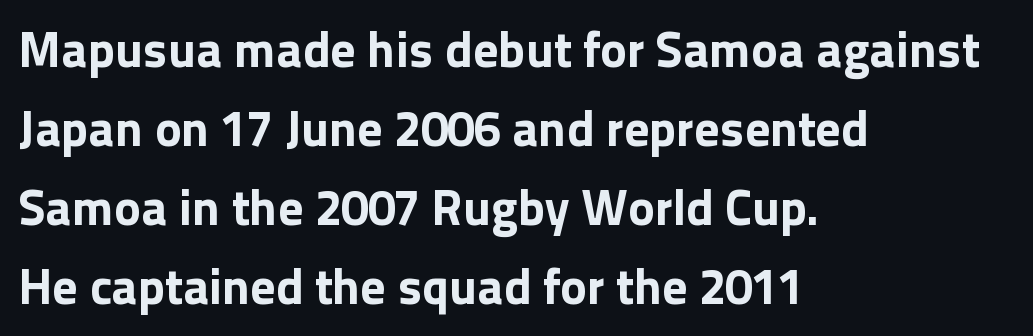
Q: Is the text bold? A: Yes.
Q: Is the text italic (slanted)? A: No, it is upright.
Q: Is the typeface a serif or a sans-serif typeface? A: Sans-serif.
Q: Is the text underlined? A: No.
Q: How is the paragraph aligned? A: Left-aligned.
Q: Is the spacing between letters normal or unusually wide? A: Normal.
Q: Is the spacing between lines tight, normal or loose? A: Normal.
Q: Width (condensed, normal, or wide)? A: Normal.
Q: x-height? A: Medium.
Q: Monospaced? A: No.
